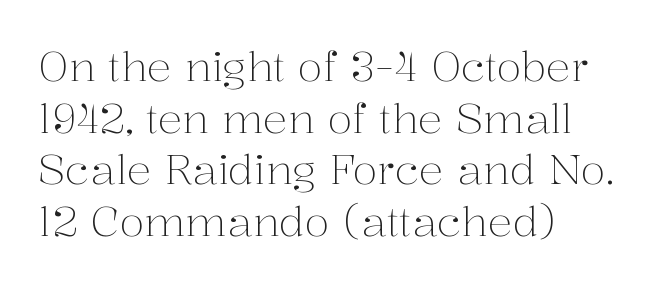
Q: Is the text bold? A: No.
Q: Is the text italic (slanted)? A: No, it is upright.
Q: Is the typeface a serif or a sans-serif typeface? A: Serif.
Q: Is the text underlined? A: No.
Q: How is the paragraph aligned? A: Left-aligned.
Q: Is the spacing between letters normal or unusually wide? A: Normal.
Q: Is the spacing between lines tight, normal or loose? A: Normal.
Q: Width (condensed, normal, or wide)? A: Normal.
Q: Stroke contrast? A: Medium.
Q: x-height? A: Medium.
Q: Monospaced? A: No.
